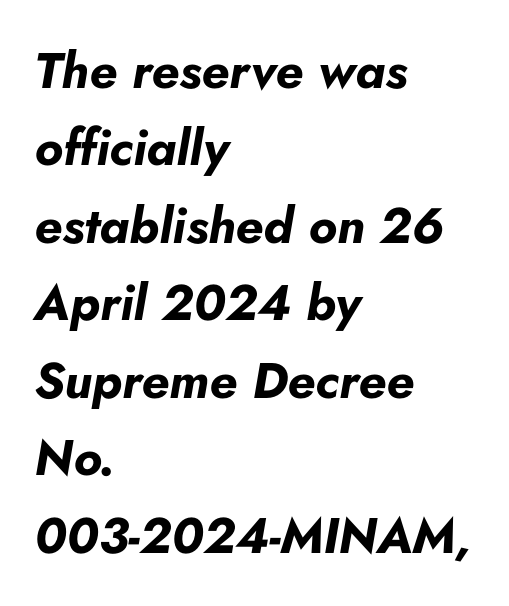
{"italic": "yes", "lean": "right", "slant_degrees": 10, "bold": "yes", "weight": "bold", "width": "normal", "stroke_contrast": "low", "x_height": "small", "monospaced": "no", "underline": "no", "align": "left", "line_spacing": "normal", "line_spacing_ratio": 1.55, "letter_spacing": "normal", "letter_spacing_em": 0.0, "glyph_px": 50}
